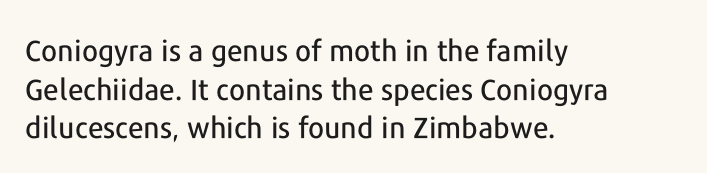
Casual observation: everything's shoved over to the left. Are there feet on the stems? There aren't — it's a sans. Check the space under the baseline: it is left empty. Characters remain perfectly vertical along every line. Inter-character spacing is left at the font's built-in metrics.
